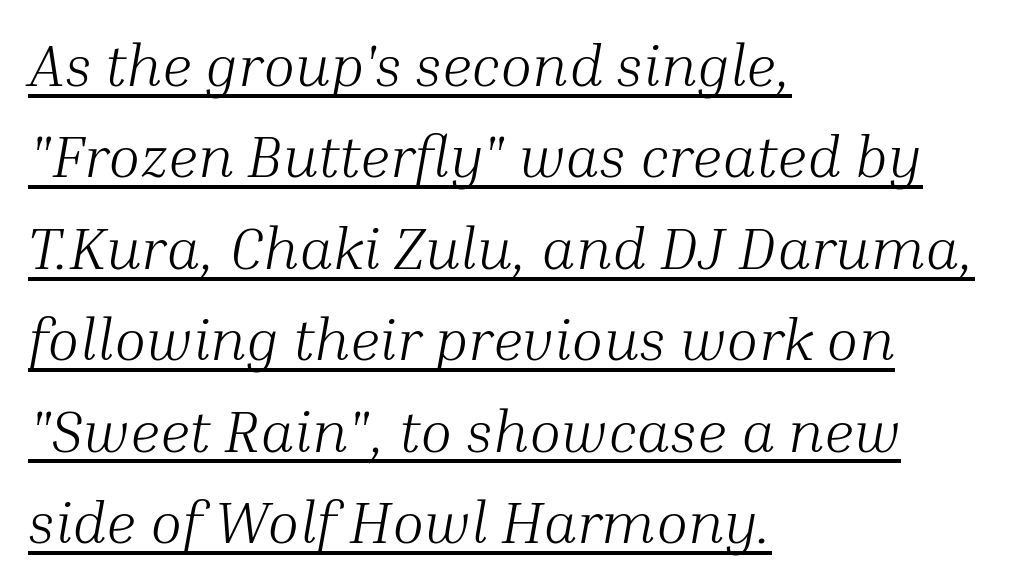
Q: Is the text bold? A: No.
Q: Is the text italic (slanted)? A: Yes, it leans right by about 10 degrees.
Q: Is the typeface a serif or a sans-serif typeface? A: Serif.
Q: Is the text underlined? A: Yes.
Q: How is the paragraph aligned? A: Left-aligned.
Q: Is the spacing between letters normal or unusually wide? A: Normal.
Q: Is the spacing between lines tight, normal or loose? A: Normal.
Q: Width (condensed, normal, or wide)? A: Normal.
Q: Stroke contrast? A: Medium.
Q: x-height? A: Medium.
Q: Monospaced? A: No.
